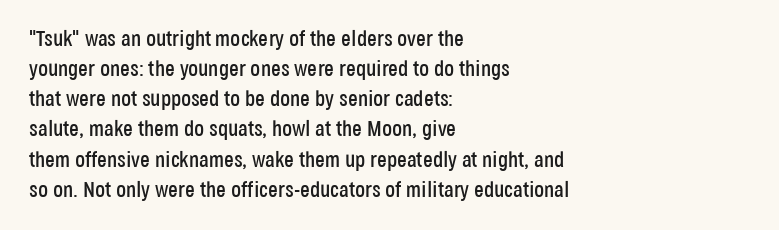
The image shows 22 px text type, upright; set left-aligned, normal line spacing (1.37x), normal letter spacing, not underlined.
